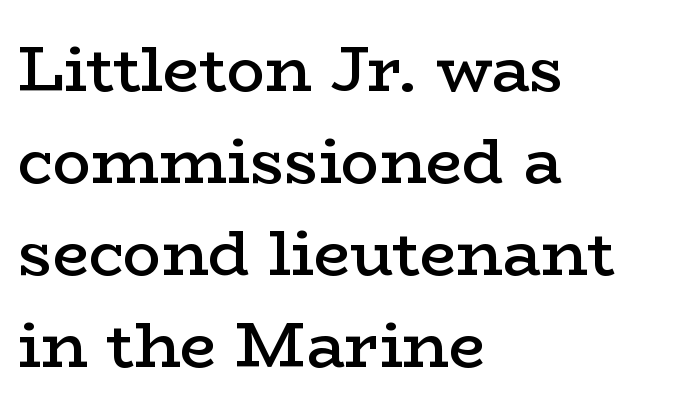
The image shows 64 px semibold, wide serif type, upright; set left-aligned, normal line spacing (1.44x), normal letter spacing, not underlined; low stroke contrast and a medium x-height.
